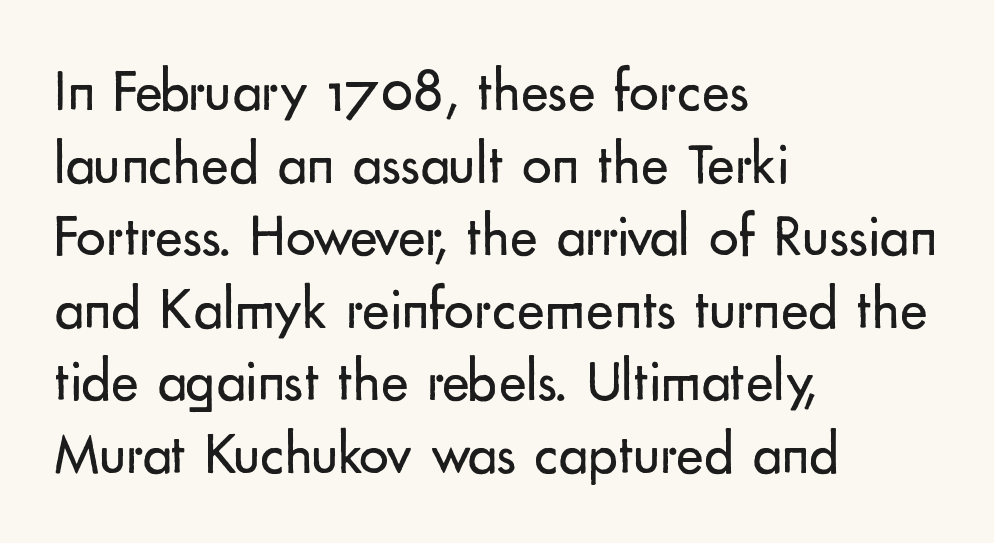
{"serif": "no", "italic": "no", "bold": "no", "weight": "regular", "width": "normal", "stroke_contrast": "low", "x_height": "small", "monospaced": "no", "underline": "no", "align": "left", "line_spacing_ratio": 1.23, "letter_spacing": "normal", "letter_spacing_em": 0.0, "glyph_px": 59}
